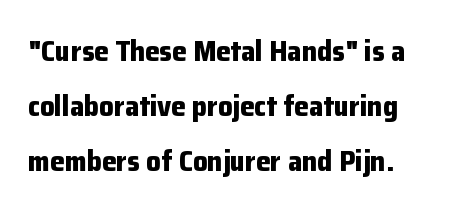
Q: Is the text bold? A: Yes.
Q: Is the text italic (slanted)? A: No, it is upright.
Q: Is the typeface a serif or a sans-serif typeface? A: Sans-serif.
Q: Is the text underlined? A: No.
Q: Is the spacing between letters normal or unusually wide? A: Normal.
Q: Is the spacing between lines tight, normal or loose? A: Loose.
Q: Width (condensed, normal, or wide)? A: Normal.
Q: Stroke contrast? A: Low.
Q: x-height? A: Medium.
Q: Monospaced? A: No.
